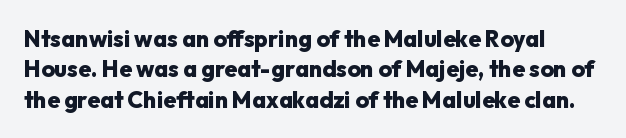
{"italic": "no", "bold": "yes", "underline": "no", "line_spacing": "normal", "line_spacing_ratio": 1.32, "letter_spacing": "normal", "letter_spacing_em": 0.0, "glyph_px": 23}
